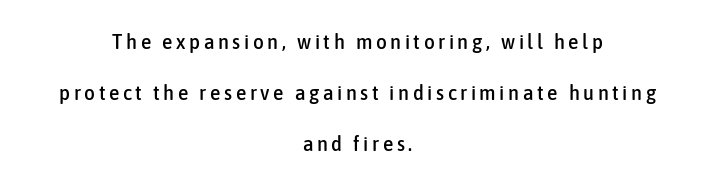
{"italic": "no", "underline": "no", "align": "center", "line_spacing": "loose", "line_spacing_ratio": 2.43, "glyph_px": 21}
